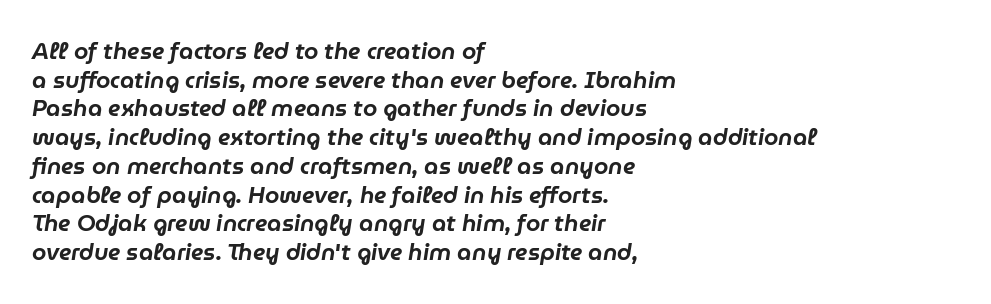
Anything drawn beneath the words? Only blank space. Emphasis-style slanted type is in use. Observe the ordinary spacing: letters are neighbours, not strangers. The rendering uses a moderate line-height, typical for paragraphs. Notice how the passage keeps a crisp vertical edge on the left only.
